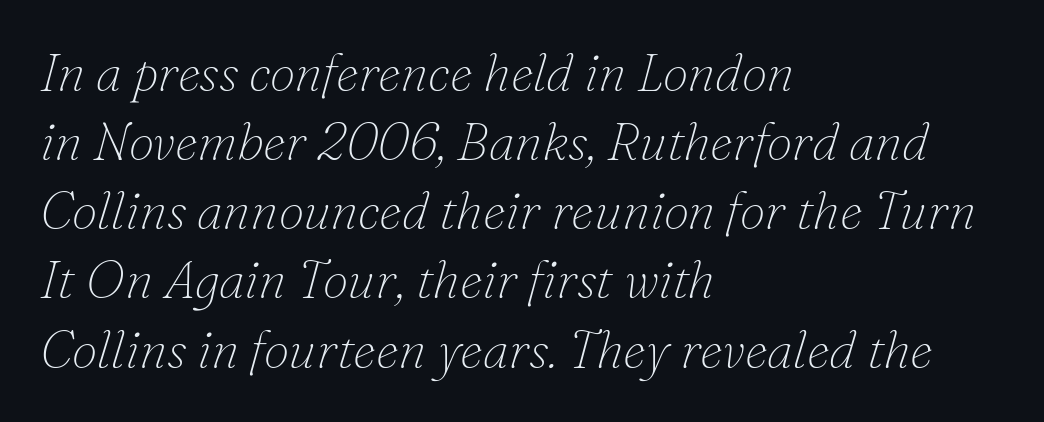
Whoever set this chose a conventional vertical rhythm. When letters slant like this, we call the style italic. The letters advance in unequal steps, a hallmark of proportional type. A typesetter would label this face a serif. A classic flush-left, rag-right setting is used for this passage. Is this a heavy cut? Hardly; it is regular or lighter.
